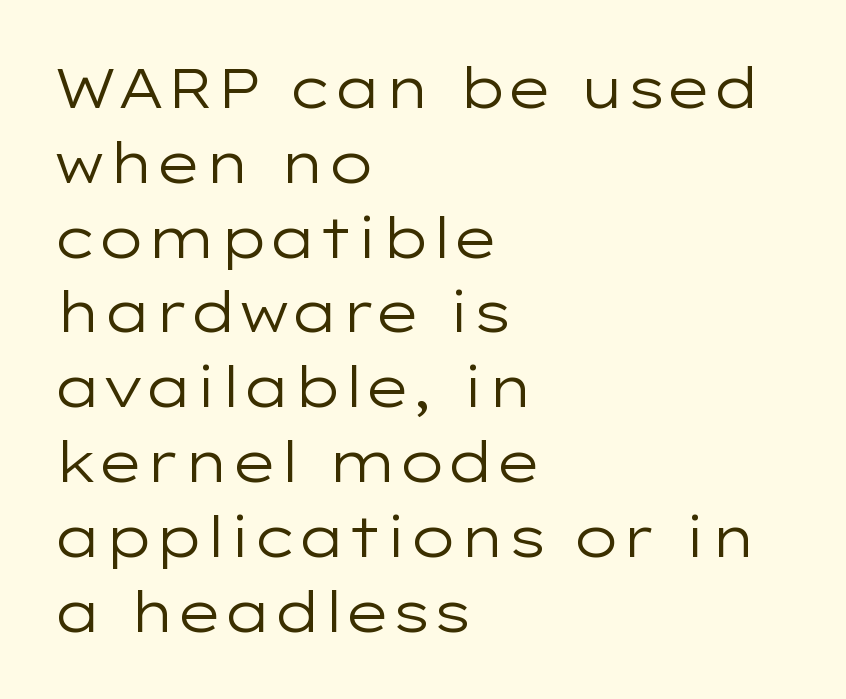
{"serif": "no", "italic": "no", "bold": "no", "weight": "regular", "width": "wide", "stroke_contrast": "low", "x_height": "medium", "monospaced": "no", "underline": "no", "align": "left", "line_spacing": "normal", "line_spacing_ratio": 1.36, "letter_spacing": "normal", "letter_spacing_em": 0.0, "glyph_px": 55}
